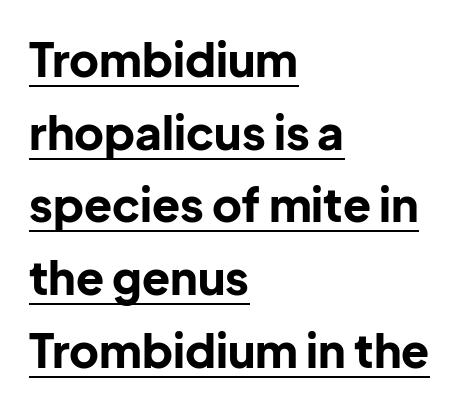
{"serif": "no", "italic": "no", "bold": "yes", "weight": "bold", "width": "normal", "stroke_contrast": "low", "x_height": "medium", "monospaced": "no", "underline": "yes", "align": "left", "line_spacing": "normal", "line_spacing_ratio": 1.58, "letter_spacing": "normal", "letter_spacing_em": 0.0, "glyph_px": 46}
